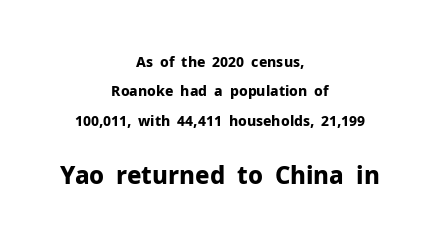
Q: Is the text bold? A: Yes.
Q: Is the text italic (slanted)? A: No, it is upright.
Q: Is the text underlined? A: No.
Q: How is the paragraph aligned? A: Centered.
Q: Is the spacing between letters normal or unusually wide? A: Normal.
Q: Is the spacing between lines tight, normal or loose? A: Loose.
Q: Which block of text is set in a larger size, the first (top) or the second (bottom)? A: The second (bottom) one.
